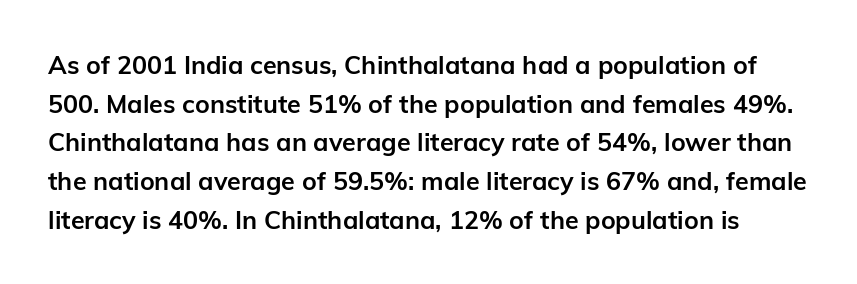
Q: Is the text bold? A: Yes.
Q: Is the text italic (slanted)? A: No, it is upright.
Q: Is the text underlined? A: No.
Q: Is the spacing between letters normal or unusually wide? A: Normal.
Q: Is the spacing between lines tight, normal or loose? A: Normal.
